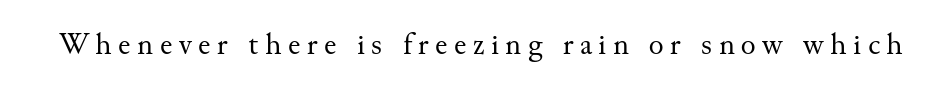
{"serif": "yes", "italic": "no", "bold": "no", "weight": "regular", "width": "normal", "stroke_contrast": "medium", "x_height": "small", "monospaced": "no", "underline": "no", "letter_spacing": "wide", "letter_spacing_em": 0.21, "glyph_px": 31}
